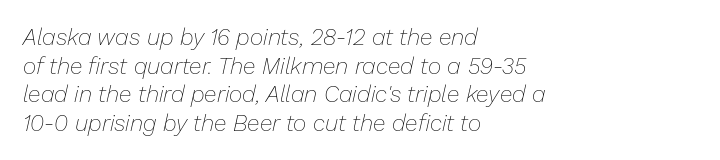
{"italic": "yes", "lean": "right", "slant_degrees": 13, "bold": "no", "underline": "no", "align": "left", "line_spacing_ratio": 1.24, "letter_spacing": "normal", "letter_spacing_em": 0.0, "glyph_px": 23}
